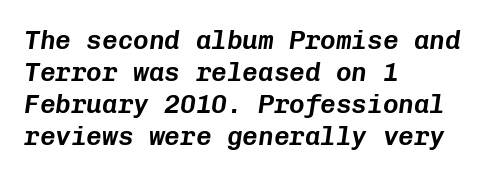
Honestly, there is no underline to notice here at all. An italicized treatment has been applied to the whole sample. Nothing unusual about the tracking: characters are spaced as the font intends. Each line starts at the same left margin while the right side varies.
